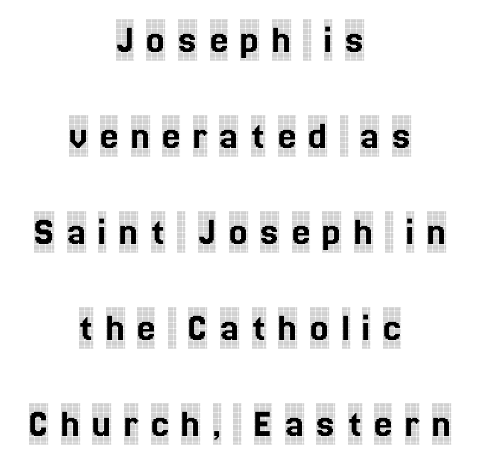
Spacing verdict: proportional, widths tailored to each character. The words here are not underlined. The letters stand upright; this is a roman face. Spacing between characters has been opened up far beyond the box default. The glyphs in this specimen are seriffed. Interline gaps are noticeably wide in this sample.
